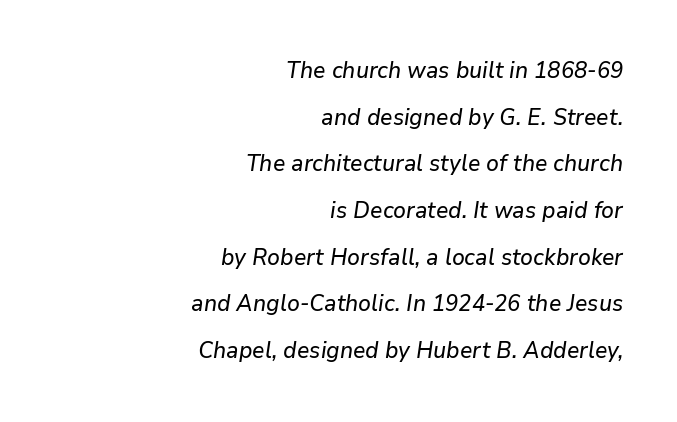
If you drew a ruler down the right edge, every line would touch it. The face used here is rendered with its standard letterfit. No word sits above an underline. Characters are canted at an angle relative to the baseline's perpendicular. The passage shown stacks its lines with a broad gap.
